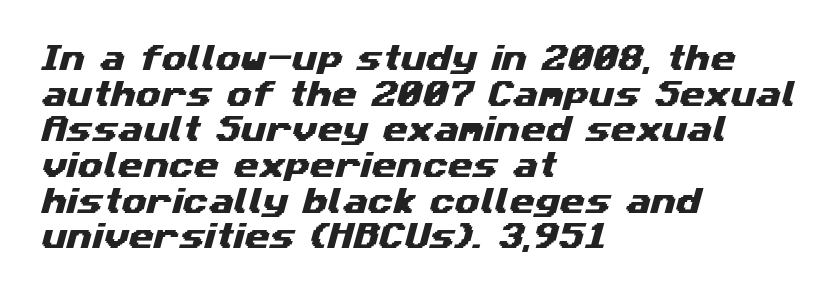
The image shows 29 px wide sans-serif type; set left-aligned, line spacing 1.23x, normal letter spacing, not underlined; medium stroke contrast and a medium x-height.
